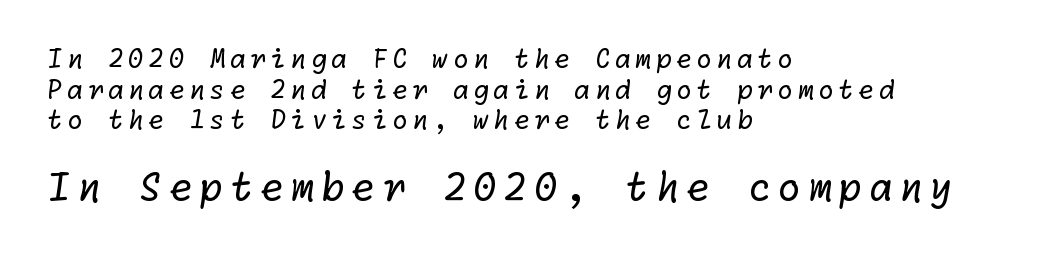
{"serif": "no", "bold": "no", "weight": "regular", "width": "normal", "stroke_contrast": "low", "x_height": "medium", "underline": "no", "align": "left", "line_spacing_ratio": 1.18, "larger_block": "second", "size_ratio": 1.5, "glyph_px": 39}
